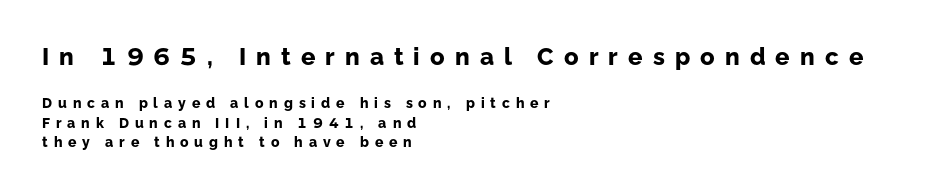
The image shows 24 px bold type, upright; set left-aligned, normal line spacing (1.38x), unusually wide letter spacing (+0.42 em), not underlined; the first (top) block is 1.71x larger.
